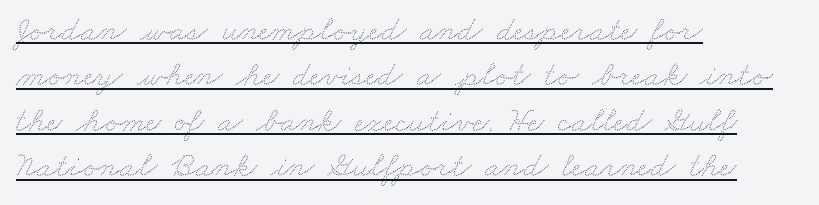
Q: Is the text bold? A: No.
Q: Is the text underlined? A: Yes.
Q: How is the paragraph aligned? A: Left-aligned.
Q: Is the spacing between letters normal or unusually wide? A: Normal.
Q: Is the spacing between lines tight, normal or loose? A: Normal.
Q: Width (condensed, normal, or wide)? A: Wide.
Q: Stroke contrast? A: Medium.
Q: x-height? A: Small.
Q: Monospaced? A: No.
